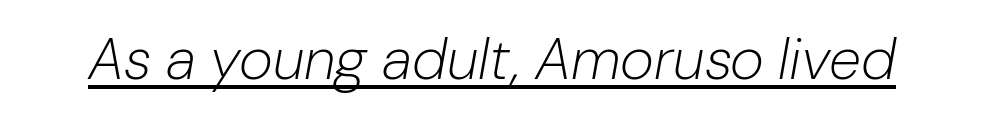
The image shows 58 px light type, italic (leaning right); set normal letter spacing, underlined; low stroke contrast and a medium x-height.
